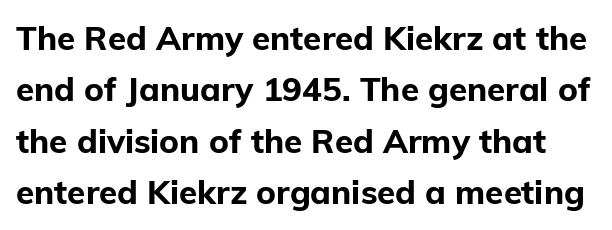
Q: Is the text bold? A: Yes.
Q: Is the text italic (slanted)? A: No, it is upright.
Q: Is the typeface a serif or a sans-serif typeface? A: Sans-serif.
Q: Is the text underlined? A: No.
Q: Is the spacing between letters normal or unusually wide? A: Normal.
Q: Is the spacing between lines tight, normal or loose? A: Normal.
Q: Width (condensed, normal, or wide)? A: Normal.
Q: Stroke contrast? A: Low.
Q: x-height? A: Medium.
Q: Monospaced? A: No.
